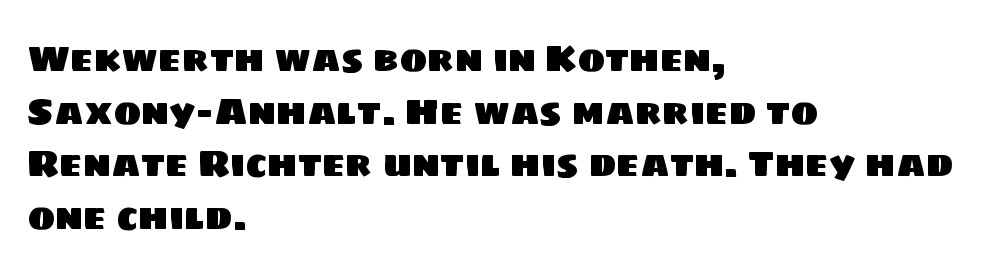
Q: Is the typeface a serif or a sans-serif typeface? A: Sans-serif.
Q: Is the text underlined? A: No.
Q: How is the paragraph aligned? A: Left-aligned.
Q: Is the spacing between letters normal or unusually wide? A: Normal.
Q: Is the spacing between lines tight, normal or loose? A: Normal.
Q: Width (condensed, normal, or wide)? A: Normal.
Q: Stroke contrast? A: Low.
Q: x-height? A: Large.
Q: Monospaced? A: No.
